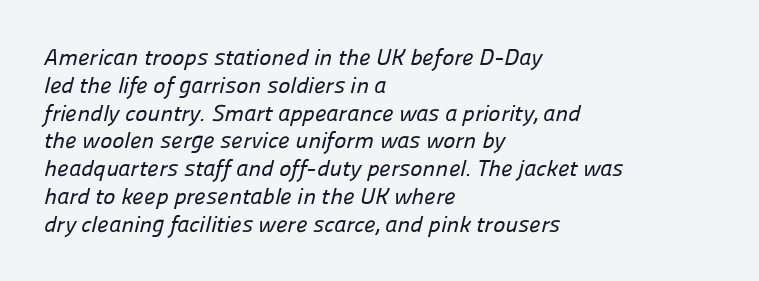
The image shows 23 px text type; set left-aligned, line spacing 1.21x, normal letter spacing, not underlined.
